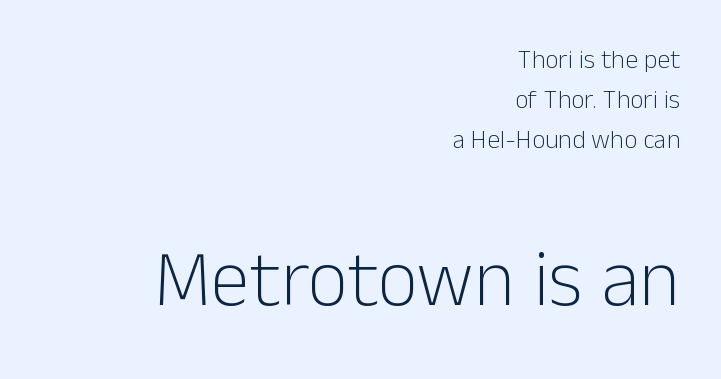
Q: Is the text bold? A: No.
Q: Is the text italic (slanted)? A: No, it is upright.
Q: Is the typeface a serif or a sans-serif typeface? A: Sans-serif.
Q: Is the text underlined? A: No.
Q: How is the paragraph aligned? A: Right-aligned.
Q: Is the spacing between letters normal or unusually wide? A: Normal.
Q: Is the spacing between lines tight, normal or loose? A: Normal.
Q: Which block of text is set in a larger size, the first (top) or the second (bottom)? A: The second (bottom) one.
Q: Width (condensed, normal, or wide)? A: Normal.
Q: Stroke contrast? A: Low.
Q: x-height? A: Medium.
Q: Monospaced? A: No.
